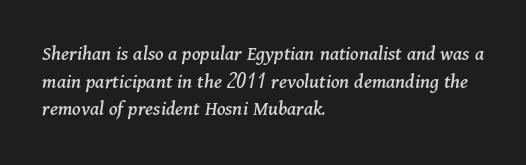
Q: Is the text italic (slanted)? A: Yes, it leans right by about 11 degrees.
Q: Is the text underlined? A: No.
Q: How is the paragraph aligned? A: Left-aligned.
Q: Is the spacing between letters normal or unusually wide? A: Normal.
Q: Is the spacing between lines tight, normal or loose? A: Normal.
